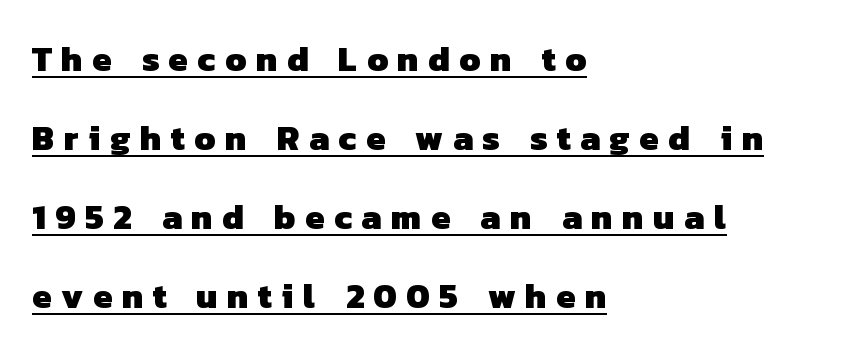
{"serif": "no", "bold": "yes", "weight": "heavy", "width": "normal", "stroke_contrast": "low", "x_height": "medium", "monospaced": "no", "underline": "yes", "align": "left", "line_spacing": "loose", "line_spacing_ratio": 2.26, "letter_spacing": "wide", "letter_spacing_em": 0.27, "glyph_px": 35}
